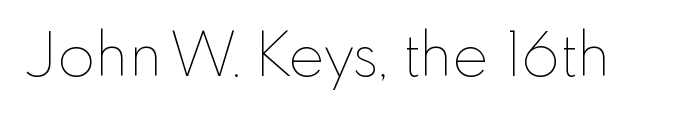
The typeface has the unassuming heft of standard copy or less. Plain, unruled lines of type. These lines are rendered in a variable-pitch font. You can tell it's not italic because the verticals are truly vertical.
